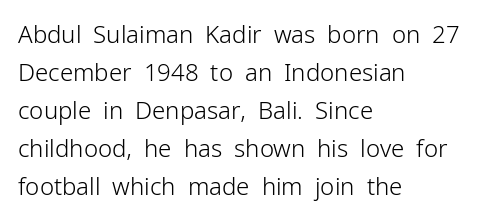
{"italic": "no", "bold": "no", "underline": "no", "align": "left", "line_spacing": "normal", "line_spacing_ratio": 1.58, "letter_spacing": "normal", "letter_spacing_em": 0.0, "glyph_px": 24}
